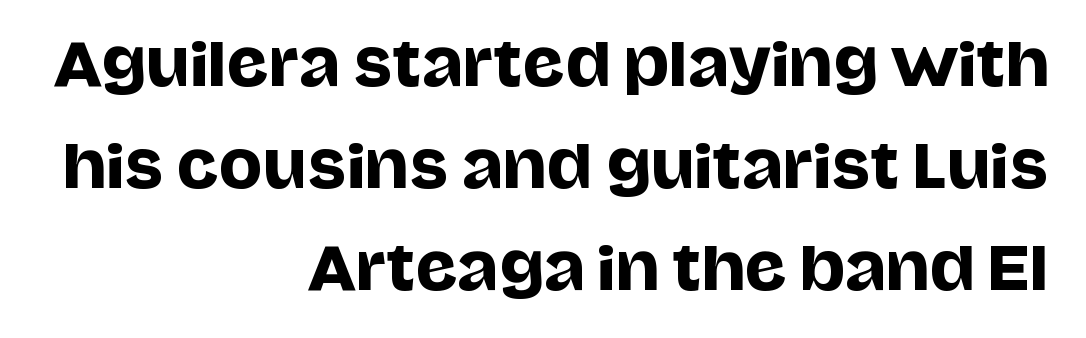
The image shows 58 px sans-serif type, upright; set right-aligned, line spacing 1.76x, normal letter spacing, not underlined; low stroke contrast and a large x-height.
